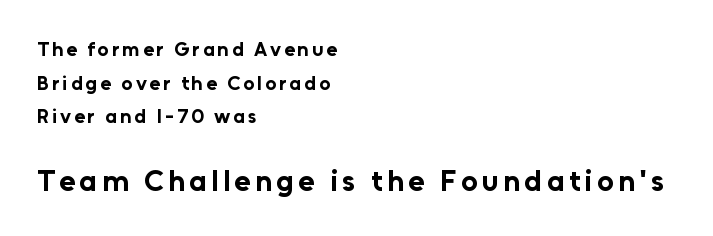
{"serif": "no", "italic": "no", "bold": "yes", "weight": "bold", "width": "normal", "stroke_contrast": "low", "x_height": "medium", "monospaced": "no", "underline": "no", "align": "left", "line_spacing": "normal", "line_spacing_ratio": 1.68, "larger_block": "second", "size_ratio": 1.5, "glyph_px": 30}
